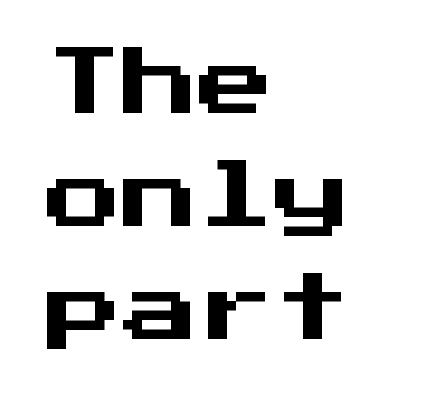
{"serif": "no", "italic": "no", "width": "normal", "stroke_contrast": "medium", "x_height": "medium", "monospaced": "yes", "underline": "no", "align": "left", "line_spacing": "normal", "line_spacing_ratio": 1.49, "letter_spacing": "normal", "letter_spacing_em": 0.0, "glyph_px": 76}
